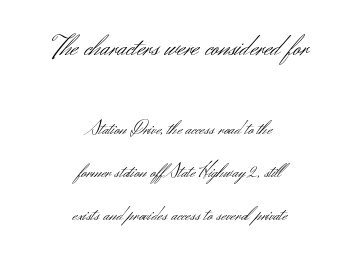
{"serif": "no", "bold": "no", "weight": "light", "width": "normal", "stroke_contrast": "medium", "x_height": "small", "monospaced": "no", "underline": "no", "align": "center", "line_spacing": "loose", "line_spacing_ratio": 2.14, "letter_spacing": "normal", "letter_spacing_em": 0.0, "larger_block": "first", "size_ratio": 1.5, "glyph_px": 30}
